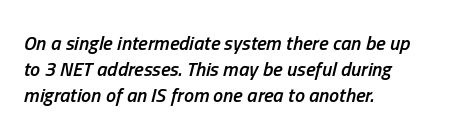
Check the space under the baseline: it is left empty. The paragraph has a hard left edge and a soft right edge. Tall strokes in this sample are angled rather than plumb. How are the letters spaced? Ordinarily, with no added tracking. How heavy is the stroke? Medium-heavy — a semibold, shy of bold.
